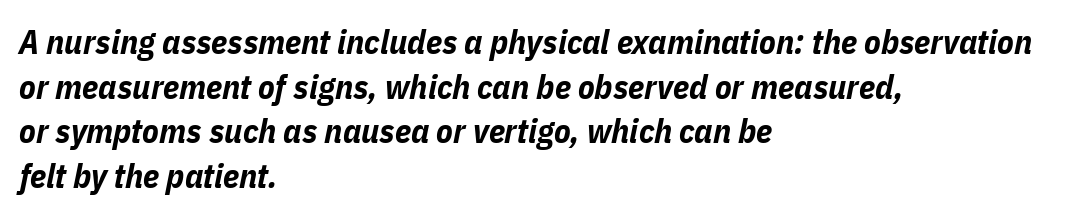
The image shows 34 px bold, condensed type, italic (leaning right); set left-aligned, normal line spacing (1.31x), normal letter spacing, not underlined; low stroke contrast and a medium x-height.
